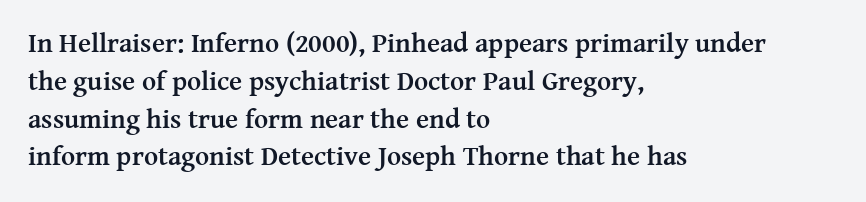
{"italic": "no", "bold": "yes", "underline": "no", "align": "left", "line_spacing": "normal", "line_spacing_ratio": 1.4, "letter_spacing": "normal", "letter_spacing_em": 0.0, "glyph_px": 27}
